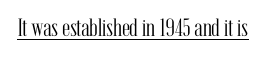
{"italic": "no", "bold": "no", "underline": "yes", "letter_spacing": "normal", "letter_spacing_em": 0.0, "glyph_px": 25}
